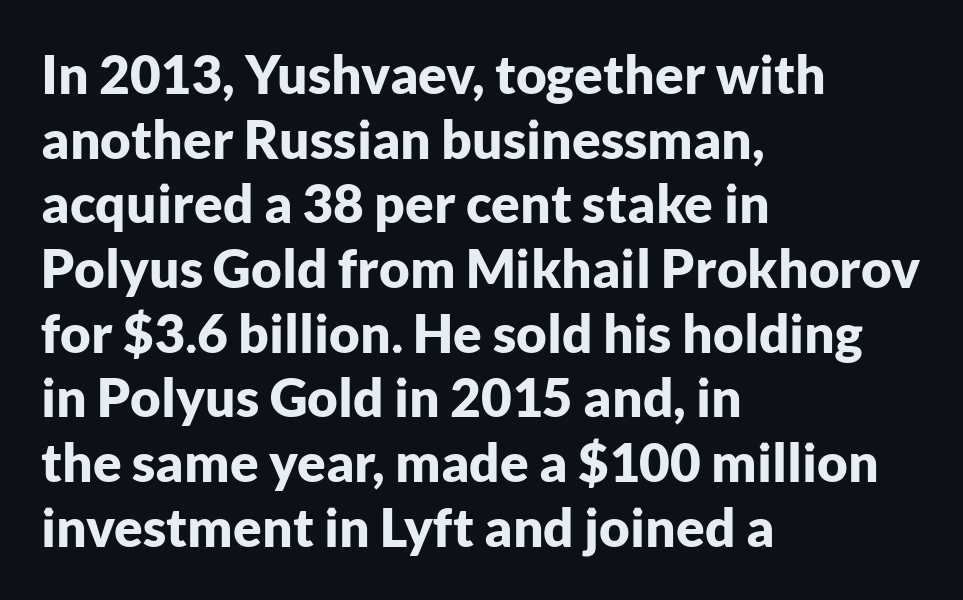
Q: Is the text bold? A: Yes.
Q: Is the text italic (slanted)? A: No, it is upright.
Q: Is the typeface a serif or a sans-serif typeface? A: Sans-serif.
Q: Is the text underlined? A: No.
Q: How is the paragraph aligned? A: Left-aligned.
Q: Is the spacing between letters normal or unusually wide? A: Normal.
Q: Width (condensed, normal, or wide)? A: Normal.
Q: Stroke contrast? A: Low.
Q: x-height? A: Medium.
Q: Monospaced? A: No.
